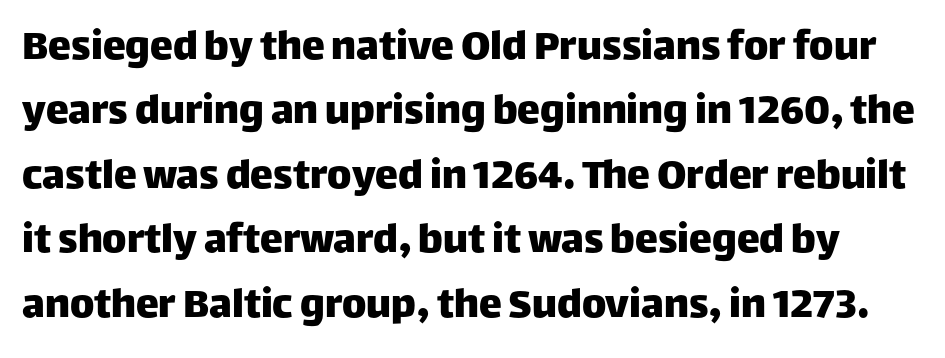
Q: Is the text italic (slanted)? A: No, it is upright.
Q: Is the typeface a serif or a sans-serif typeface? A: Sans-serif.
Q: Is the text underlined? A: No.
Q: Is the spacing between letters normal or unusually wide? A: Normal.
Q: Is the spacing between lines tight, normal or loose? A: Normal.
Q: Width (condensed, normal, or wide)? A: Normal.
Q: Stroke contrast? A: Low.
Q: x-height? A: Large.
Q: Monospaced? A: No.
